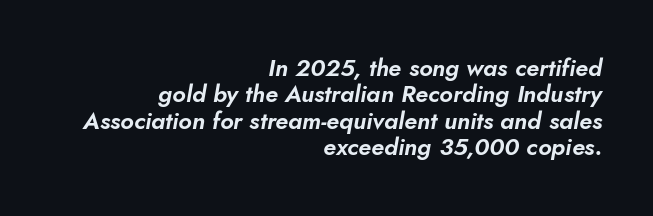
The specimen reads as italic at a glance. Horizontal bands of white between lines are thin slivers. The horizontal fit of the characters is conventional and even. Line endings align vertically; line beginnings do not. The space beneath each line is pristine and unruled.
